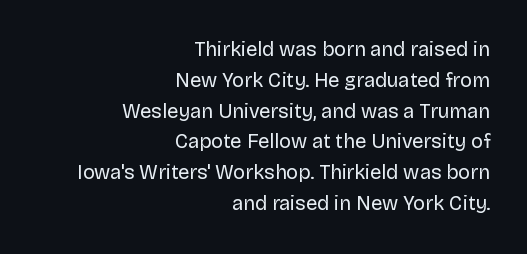
The image shows 20 px text type, upright; set right-aligned, normal line spacing (1.54x), normal letter spacing, not underlined.
